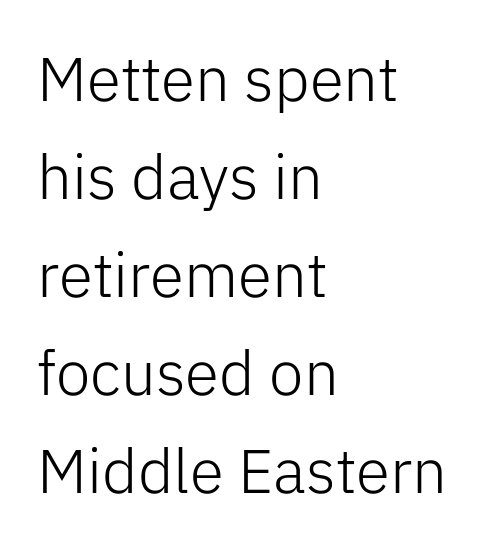
Q: Is the text bold? A: No.
Q: Is the text italic (slanted)? A: No, it is upright.
Q: Is the typeface a serif or a sans-serif typeface? A: Sans-serif.
Q: Is the text underlined? A: No.
Q: How is the paragraph aligned? A: Left-aligned.
Q: Is the spacing between letters normal or unusually wide? A: Normal.
Q: Is the spacing between lines tight, normal or loose? A: Normal.
Q: Width (condensed, normal, or wide)? A: Normal.
Q: Stroke contrast? A: Low.
Q: x-height? A: Medium.
Q: Monospaced? A: No.
